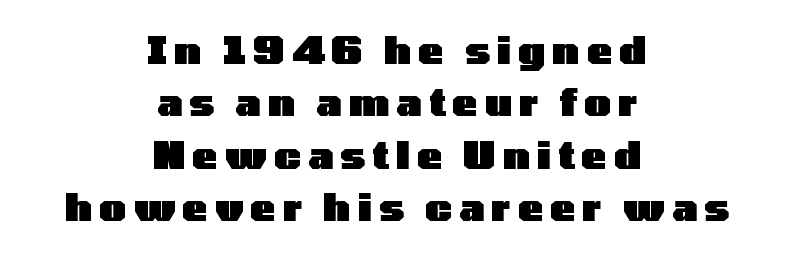
The image shows 38 px heavy, wide sans-serif type, upright; set centered, normal line spacing (1.38x), not underlined; low stroke contrast and a medium x-height.
